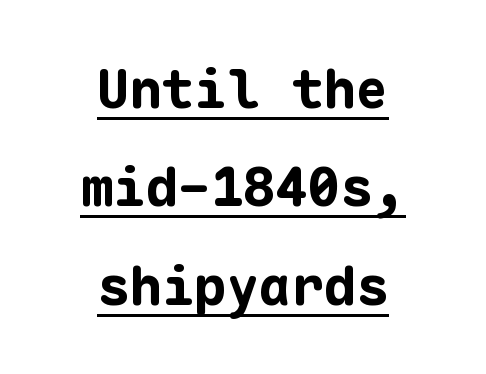
No italicization has been applied; the sample stays upright. Typographically, this falls in the sans-serif category. In CSS terms this would be text-align: center. A rule runs beneath these lines of type.
